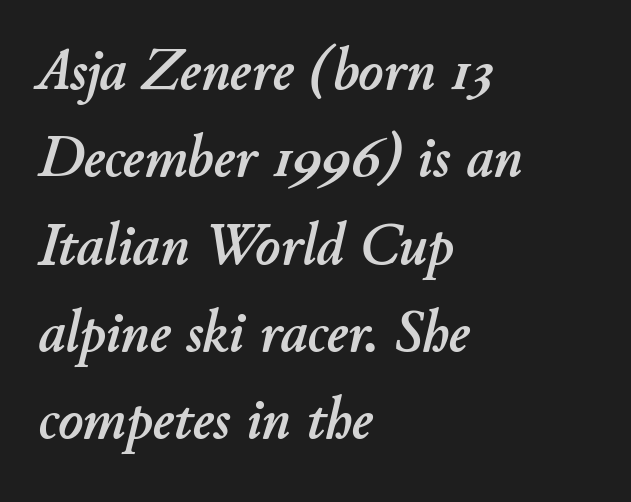
{"italic": "yes", "lean": "right", "slant_degrees": 11, "width": "normal", "stroke_contrast": "low", "x_height": "small", "monospaced": "no", "underline": "no", "align": "left", "line_spacing": "normal", "line_spacing_ratio": 1.48, "letter_spacing": "normal", "letter_spacing_em": 0.0, "glyph_px": 59}
